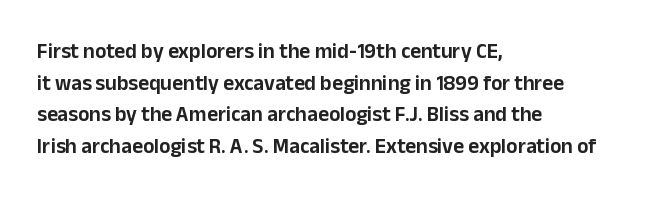
Has an underline been added? It has not. Do the letters lean? They stand straight. Notice how descenders clear the ascenders below comfortably — that's standard leading. The line texture is even and compact thanks to regular tracking.
